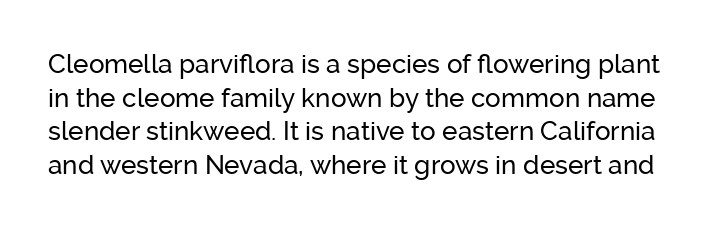
Q: Is the text italic (slanted)? A: No, it is upright.
Q: Is the text underlined? A: No.
Q: Is the spacing between letters normal or unusually wide? A: Normal.
Q: Is the spacing between lines tight, normal or loose? A: Normal.
